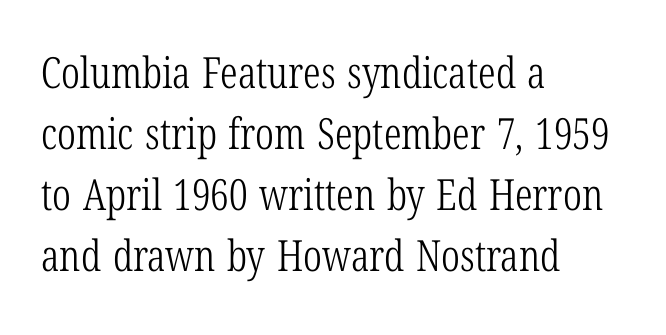
The image shows 43 px light, condensed serif type, upright; set left-aligned, normal line spacing (1.42x), normal letter spacing, not underlined; low stroke contrast and a medium x-height.
